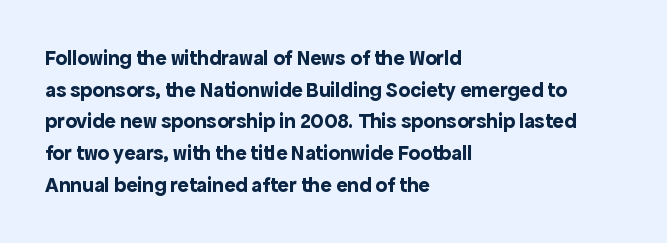
The image shows 21 px bold type, upright; set left-aligned, normal line spacing (1.51x), normal letter spacing, not underlined.
